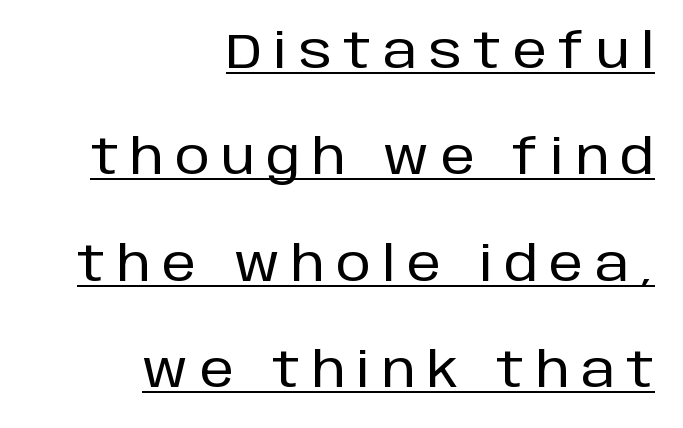
The image shows 49 px sans-serif type, upright; set right-aligned, loose line spacing (2.17x), unusually wide letter spacing (+0.24 em), underlined; low stroke contrast and a large x-height.
